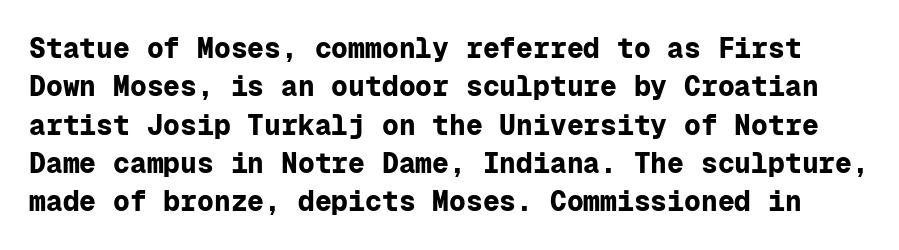
Q: Is the text bold? A: Yes.
Q: Is the text italic (slanted)? A: No, it is upright.
Q: Is the typeface a serif or a sans-serif typeface? A: Sans-serif.
Q: Is the text underlined? A: No.
Q: Is the spacing between letters normal or unusually wide? A: Normal.
Q: Is the spacing between lines tight, normal or loose? A: Normal.
Q: Width (condensed, normal, or wide)? A: Normal.
Q: Stroke contrast? A: Low.
Q: x-height? A: Medium.
Q: Monospaced? A: Yes.
